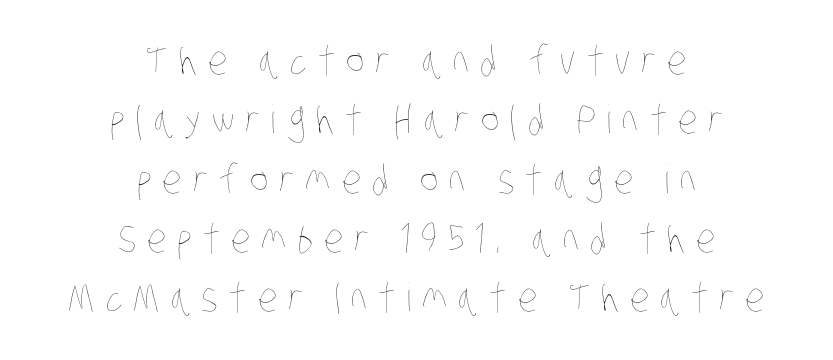
{"bold": "no", "weight": "thin", "width": "condensed", "stroke_contrast": "low", "x_height": "large", "monospaced": "no", "underline": "no", "align": "center", "line_spacing": "normal", "line_spacing_ratio": 1.52, "letter_spacing": "wide", "letter_spacing_em": 0.28, "glyph_px": 39}
